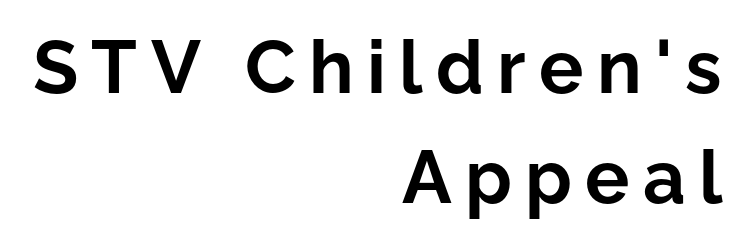
Q: Is the text bold? A: Yes.
Q: Is the text italic (slanted)? A: No, it is upright.
Q: Is the typeface a serif or a sans-serif typeface? A: Sans-serif.
Q: Is the text underlined? A: No.
Q: How is the paragraph aligned? A: Right-aligned.
Q: Is the spacing between lines tight, normal or loose? A: Normal.
Q: Width (condensed, normal, or wide)? A: Normal.
Q: Stroke contrast? A: Low.
Q: x-height? A: Medium.
Q: Monospaced? A: No.
